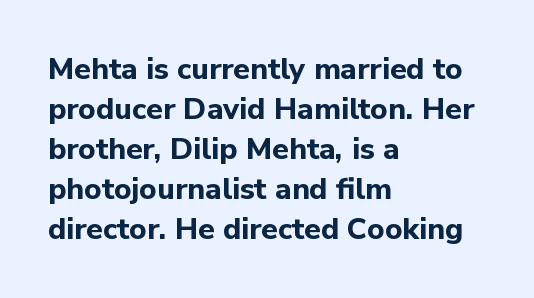
Q: Is the text bold? A: Yes.
Q: Is the text italic (slanted)? A: No, it is upright.
Q: Is the typeface a serif or a sans-serif typeface? A: Sans-serif.
Q: Is the text underlined? A: No.
Q: How is the paragraph aligned? A: Left-aligned.
Q: Is the spacing between letters normal or unusually wide? A: Normal.
Q: Is the spacing between lines tight, normal or loose? A: Normal.
Q: Width (condensed, normal, or wide)? A: Normal.
Q: Stroke contrast? A: Low.
Q: x-height? A: Medium.
Q: Monospaced? A: No.
